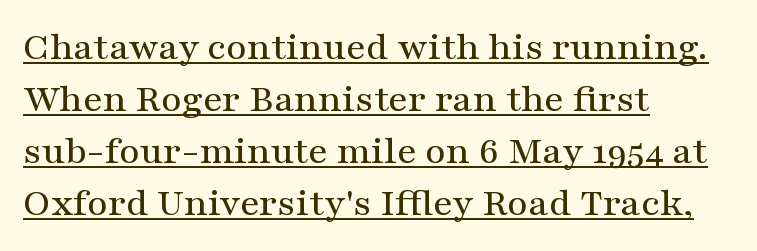
Q: Is the text italic (slanted)? A: No, it is upright.
Q: Is the typeface a serif or a sans-serif typeface? A: Serif.
Q: Is the text underlined? A: Yes.
Q: How is the paragraph aligned? A: Left-aligned.
Q: Is the spacing between letters normal or unusually wide? A: Normal.
Q: Is the spacing between lines tight, normal or loose? A: Normal.
Q: Width (condensed, normal, or wide)? A: Wide.
Q: Stroke contrast? A: Medium.
Q: x-height? A: Medium.
Q: Monospaced? A: No.
